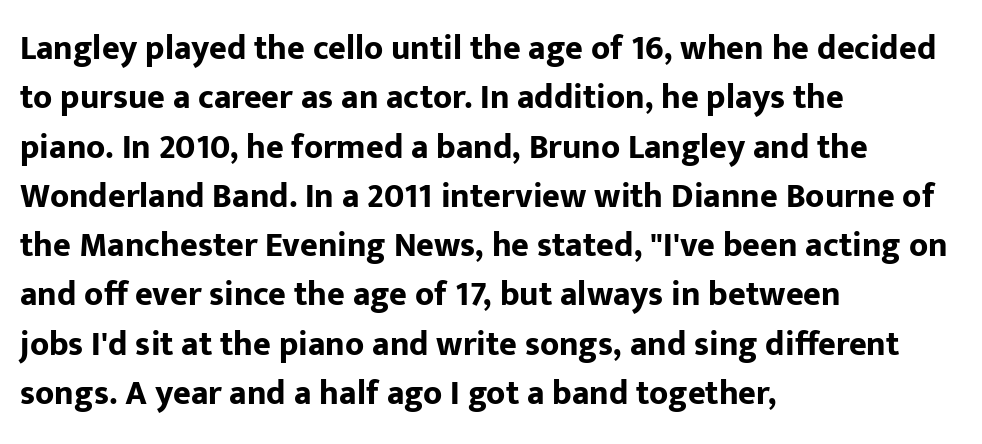
Caption: standard tracking, unaltered. Compared with a centered layout, this one pins lines to the left instead. Type style note: lacks serifs. No word sits above an underline. The rendering uses a bold face; every stroke is thick and dark. Looks like regular typesetting: each glyph gets only the width it needs.
